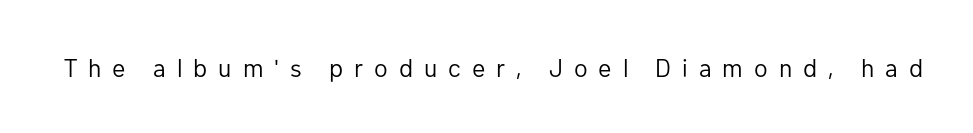
Q: Is the text bold? A: No.
Q: Is the text italic (slanted)? A: No, it is upright.
Q: Is the text underlined? A: No.
Q: Is the spacing between letters normal or unusually wide? A: Unusually wide.
